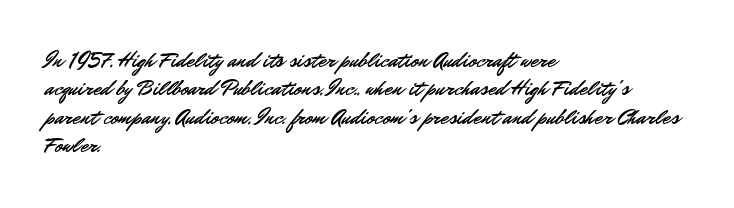
{"underline": "no", "align": "left", "line_spacing": "normal", "line_spacing_ratio": 1.29, "letter_spacing": "normal", "letter_spacing_em": 0.0, "glyph_px": 22}
